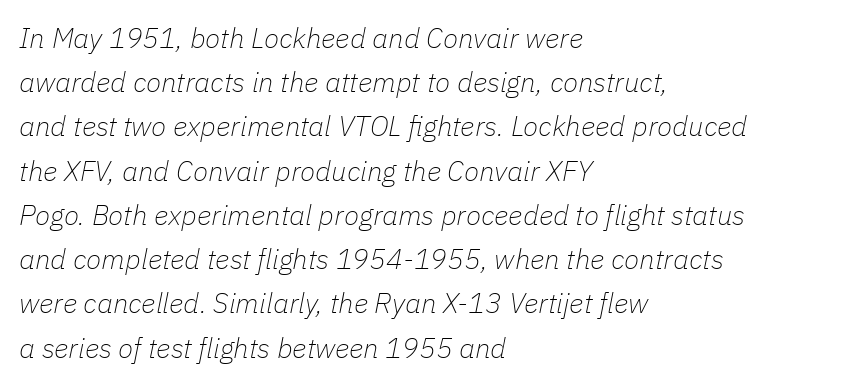
{"italic": "yes", "lean": "right", "slant_degrees": 11, "bold": "no", "weight": "thin", "width": "normal", "stroke_contrast": "low", "x_height": "medium", "monospaced": "no", "underline": "no", "align": "left", "line_spacing": "normal", "line_spacing_ratio": 1.58, "letter_spacing": "normal", "letter_spacing_em": 0.0, "glyph_px": 28}
